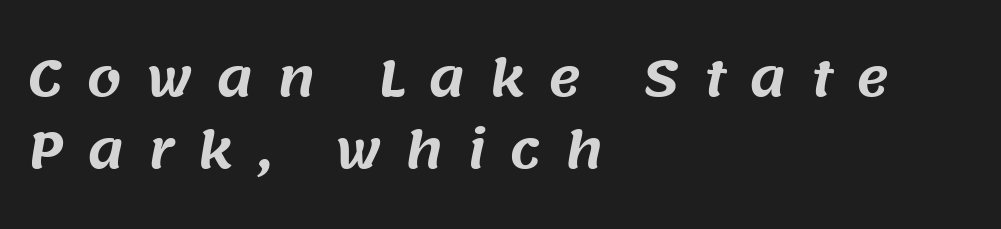
The face used here is proportionally spaced, like ordinary book or web type. Line spacing here is normal. The text block is weighted toward the left margin, trailing off unevenly rightward. The space beneath each line is pristine and unruled. Is this a sans? Yes — the strokes have no serifs. Inter-character spacing is expanded well beyond the font's built-in metrics.
